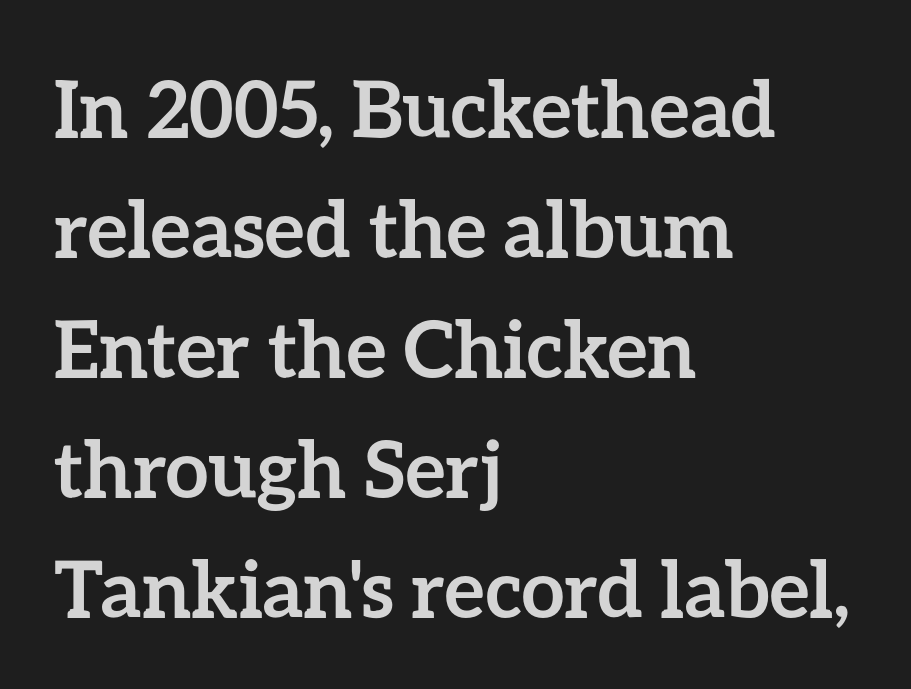
The image shows 78 px semibold type, upright; set left-aligned, normal line spacing (1.54x), normal letter spacing, not underlined; low stroke contrast and a medium x-height.
